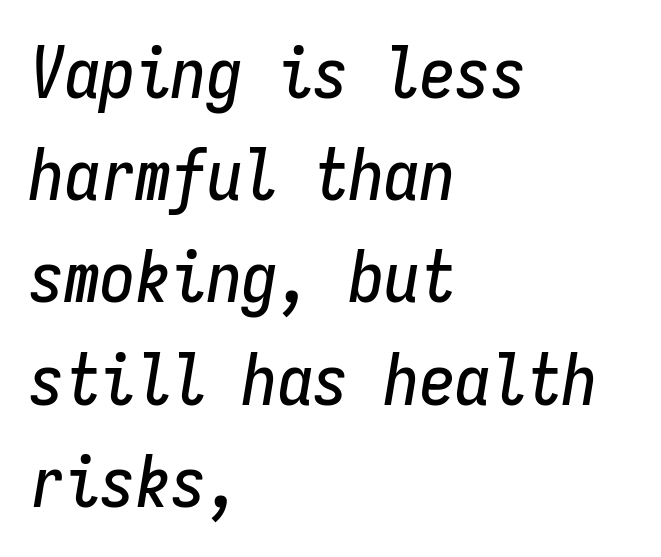
The space directly below the letters is spotless. Vertically, the passage feels balanced, rows spaced as you'd expect. Here the glyphs are tracked normally, forming tight word shapes. The specimen reads as italic at a glance. Is the block centered? No — it sits flush against the left margin. Monospaced: the letters line up in strict vertical columns.
